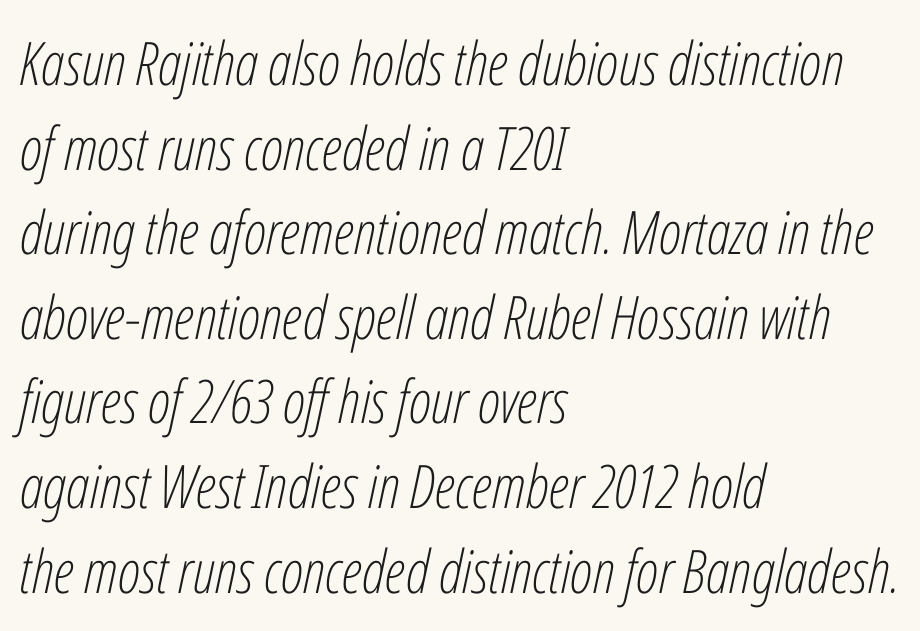
A typesetter would mark this as italic. Caption: standard tracking, unaltered. Spacing verdict: proportional, widths tailored to each character. The strip under each line holds only bare page. Left-aligned paragraph, ragged on the right.
